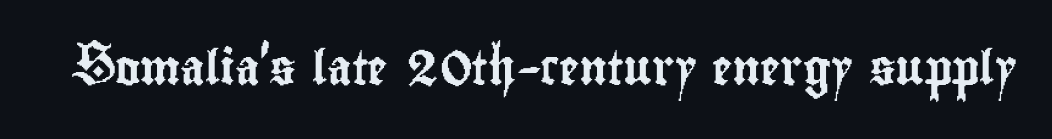
The passage shown is typeset with a sans-serif family. If you drew a line through each stem, it would be perfectly vertical. The rendering uses natural spacing where letterforms have individual widths. Short note: letters normally spaced. This rendering features lettering with no underline.
